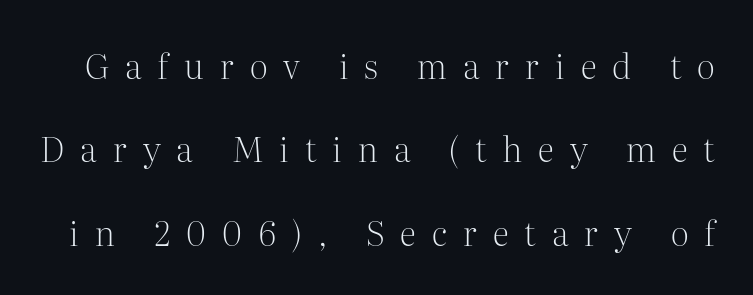
{"serif": "yes", "italic": "no", "bold": "no", "weight": "light", "width": "normal", "stroke_contrast": "medium", "x_height": "medium", "monospaced": "no", "underline": "no", "line_spacing": "loose", "line_spacing_ratio": 2.45, "letter_spacing": "wide", "letter_spacing_em": 0.47, "glyph_px": 34}
